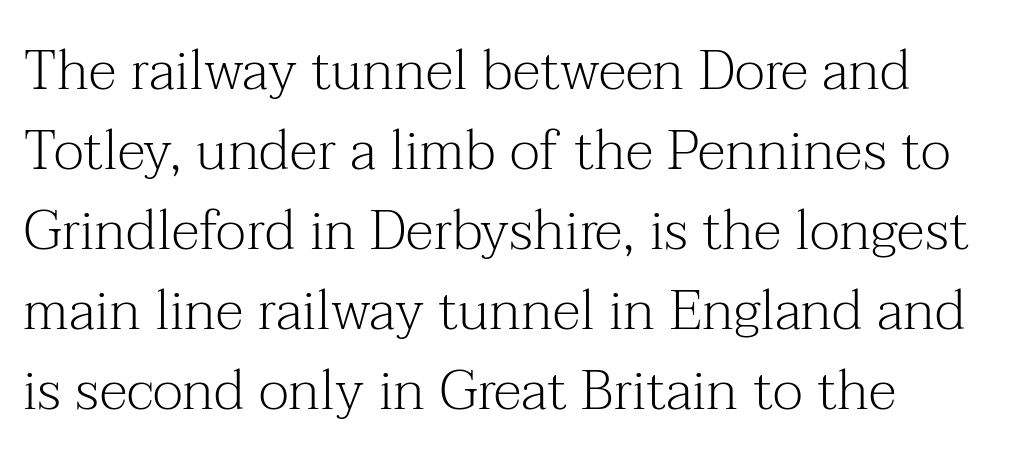
Q: Is the text bold? A: No.
Q: Is the text italic (slanted)? A: No, it is upright.
Q: Is the typeface a serif or a sans-serif typeface? A: Serif.
Q: Is the text underlined? A: No.
Q: How is the paragraph aligned? A: Left-aligned.
Q: Is the spacing between letters normal or unusually wide? A: Normal.
Q: Is the spacing between lines tight, normal or loose? A: Normal.
Q: Width (condensed, normal, or wide)? A: Normal.
Q: Stroke contrast? A: Medium.
Q: x-height? A: Medium.
Q: Monospaced? A: No.
